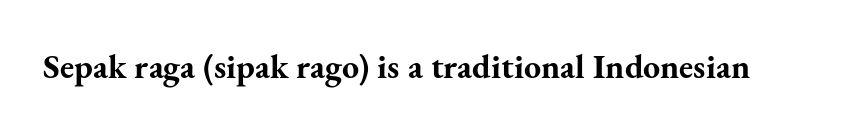
Q: Is the text bold? A: Yes.
Q: Is the text italic (slanted)? A: No, it is upright.
Q: Is the typeface a serif or a sans-serif typeface? A: Serif.
Q: Is the text underlined? A: No.
Q: Is the spacing between letters normal or unusually wide? A: Normal.
Q: Width (condensed, normal, or wide)? A: Normal.
Q: Stroke contrast? A: Medium.
Q: x-height? A: Small.
Q: Monospaced? A: No.
